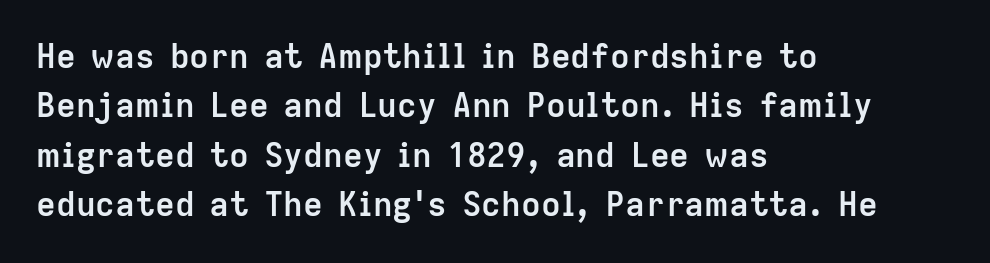
The image shows 33 px semibold sans-serif type, upright; set left-aligned, normal line spacing (1.5x), normal letter spacing, not underlined; low stroke contrast and a medium x-height.
